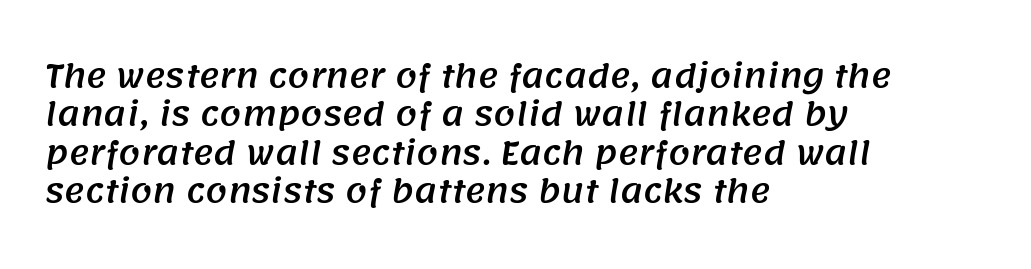
Q: Is the typeface a serif or a sans-serif typeface? A: Sans-serif.
Q: Is the text underlined? A: No.
Q: How is the paragraph aligned? A: Left-aligned.
Q: Is the spacing between letters normal or unusually wide? A: Normal.
Q: Width (condensed, normal, or wide)? A: Normal.
Q: Stroke contrast? A: Medium.
Q: x-height? A: Large.
Q: Monospaced? A: No.
